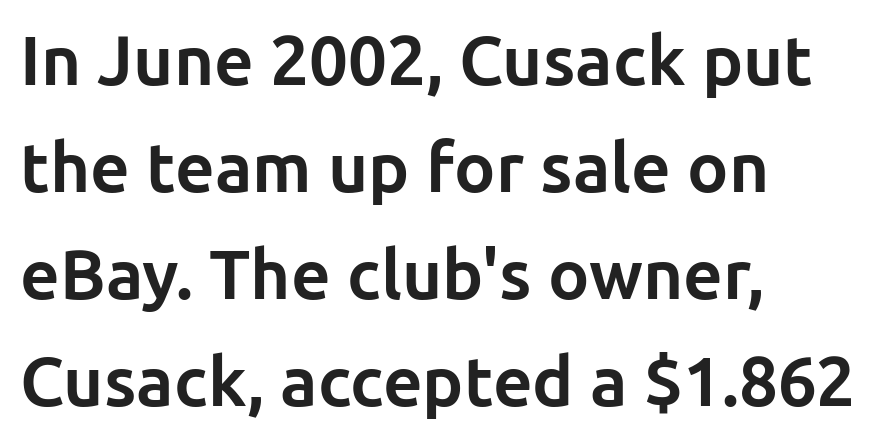
Q: Is the text bold? A: Yes.
Q: Is the text italic (slanted)? A: No, it is upright.
Q: Is the typeface a serif or a sans-serif typeface? A: Sans-serif.
Q: Is the text underlined? A: No.
Q: How is the paragraph aligned? A: Left-aligned.
Q: Is the spacing between letters normal or unusually wide? A: Normal.
Q: Is the spacing between lines tight, normal or loose? A: Normal.
Q: Width (condensed, normal, or wide)? A: Normal.
Q: Stroke contrast? A: Low.
Q: x-height? A: Medium.
Q: Monospaced? A: No.
